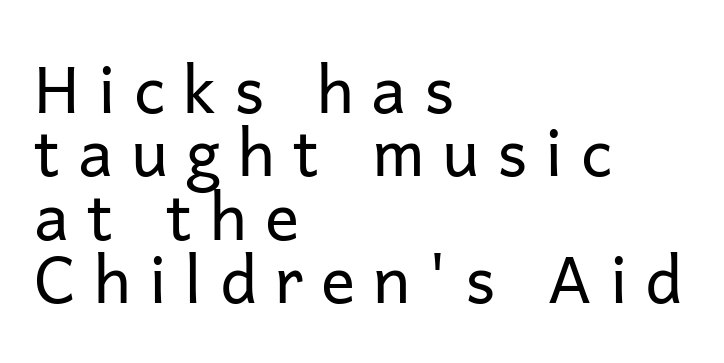
Q: Is the text bold? A: No.
Q: Is the text italic (slanted)? A: No, it is upright.
Q: Is the typeface a serif or a sans-serif typeface? A: Sans-serif.
Q: Is the text underlined? A: No.
Q: How is the paragraph aligned? A: Left-aligned.
Q: Is the spacing between letters normal or unusually wide? A: Unusually wide.
Q: Is the spacing between lines tight, normal or loose? A: Tight.
Q: Width (condensed, normal, or wide)? A: Normal.
Q: Stroke contrast? A: Low.
Q: x-height? A: Medium.
Q: Monospaced? A: No.
